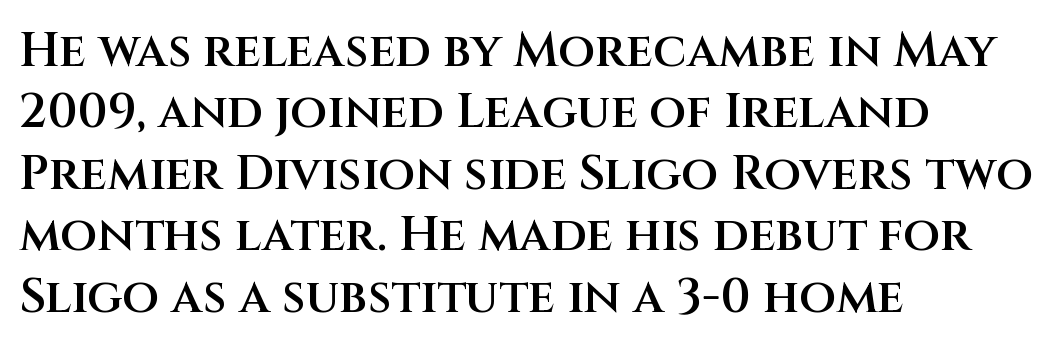
Q: Is the text bold? A: Semi-bold.
Q: Is the text italic (slanted)? A: No, it is upright.
Q: Is the typeface a serif or a sans-serif typeface? A: Sans-serif.
Q: Is the text underlined? A: No.
Q: How is the paragraph aligned? A: Left-aligned.
Q: Is the spacing between letters normal or unusually wide? A: Normal.
Q: Is the spacing between lines tight, normal or loose? A: Normal.
Q: Width (condensed, normal, or wide)? A: Normal.
Q: Stroke contrast? A: Medium.
Q: x-height? A: Large.
Q: Monospaced? A: No.
